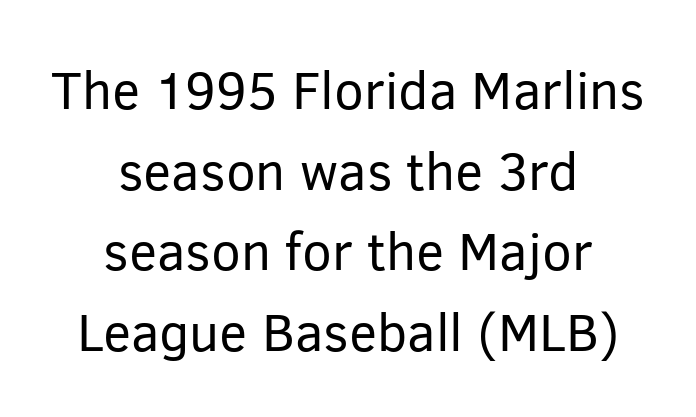
The image shows 53 px regular-weight sans-serif type, upright; set centered, normal line spacing (1.52x), normal letter spacing, not underlined; low stroke contrast and a medium x-height.
